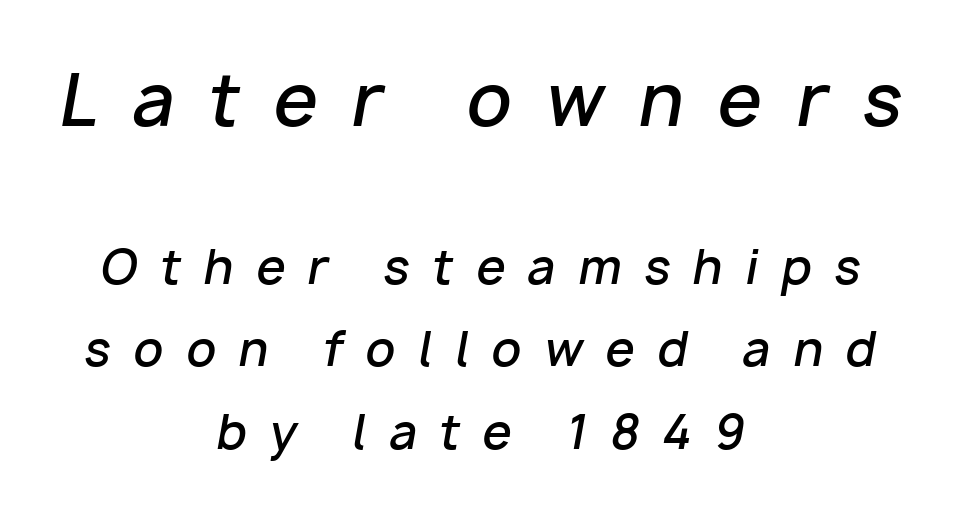
Does the weight exceed regular? Yes, but only to semibold. Italic: yes, the glyphs are oblique. Letters rest on an invisible, unmarked baseline. You could only call the tracking loose — the letters float apart.
